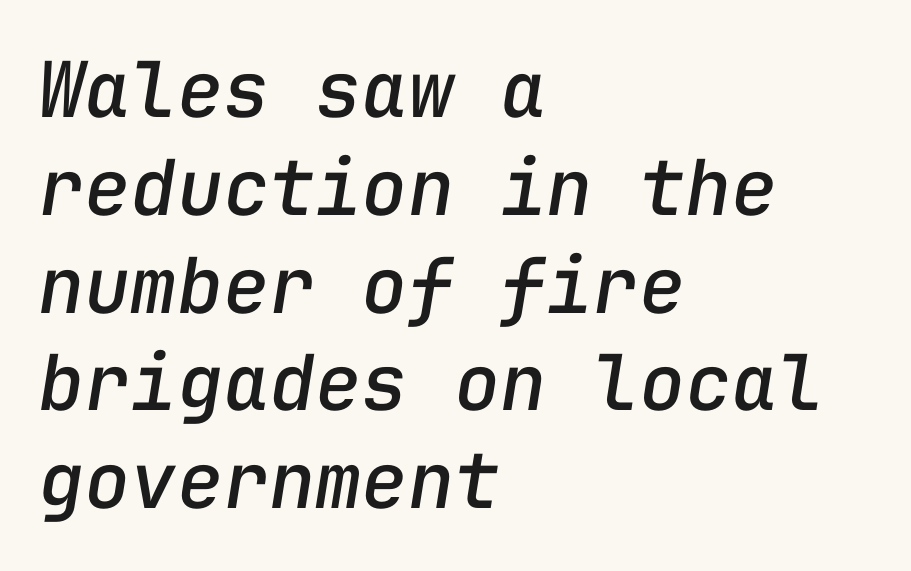
The image shows 77 px text type, italic (leaning right), monospaced; set left-aligned, normal line spacing (1.27x), normal letter spacing, not underlined; low stroke contrast and a medium x-height.
